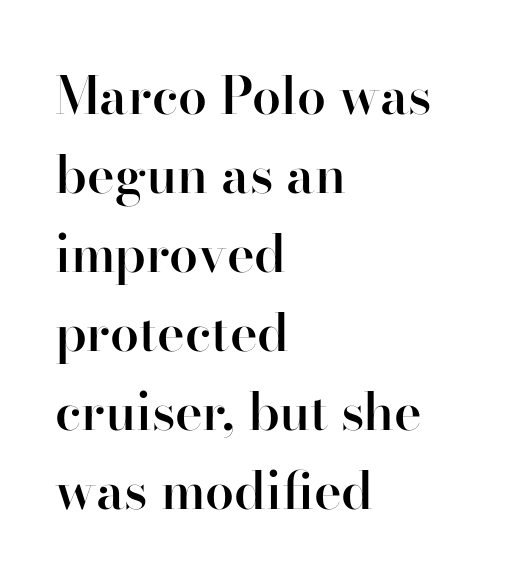
Q: Is the text bold? A: Semi-bold.
Q: Is the text italic (slanted)? A: No, it is upright.
Q: Is the typeface a serif or a sans-serif typeface? A: Serif.
Q: Is the text underlined? A: No.
Q: How is the paragraph aligned? A: Left-aligned.
Q: Is the spacing between letters normal or unusually wide? A: Normal.
Q: Is the spacing between lines tight, normal or loose? A: Normal.
Q: Width (condensed, normal, or wide)? A: Normal.
Q: Stroke contrast? A: High.
Q: x-height? A: Small.
Q: Monospaced? A: No.
